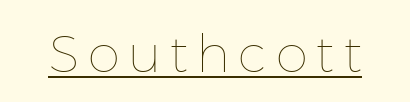
The image shows 52 px thin type, upright; set underlined; low stroke contrast and a medium x-height.
